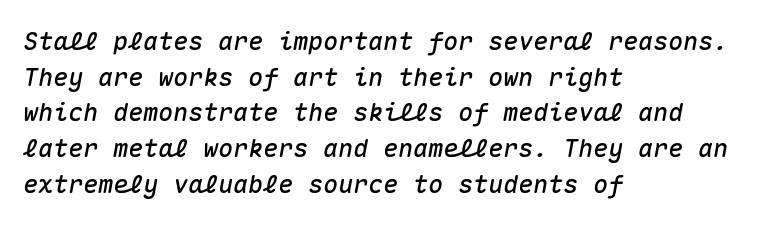
There's an unmistakable incline to the writing here. Plain, unruled lines of type. Vertically, the passage feels balanced, rows spaced as you'd expect. The face used here is rendered with its standard letterfit. In CSS terms this would be text-align: left.
